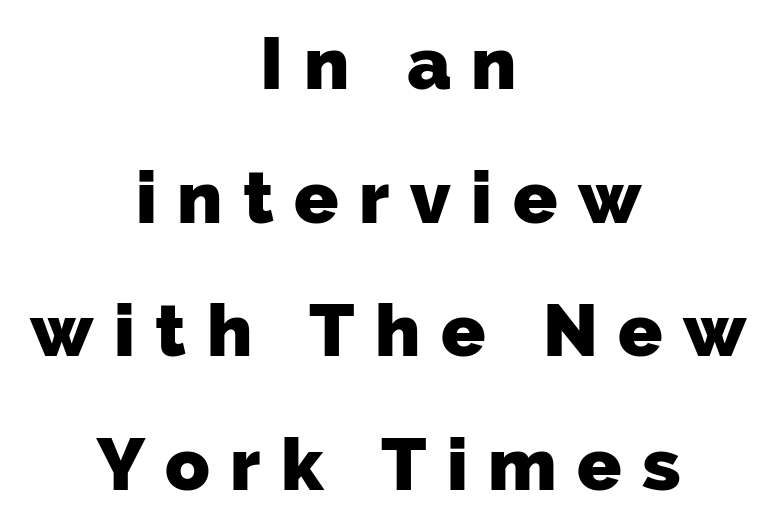
Each word looks stretched out because of the extra space between its letters. Each letter's strokes conclude bluntly, with no projecting serifs. This sample has the flowing, uneven cadence of proportional lettering. The zone under the glyphs is completely vacant. Notice how the passage keeps no hard edge, just a central spine.
